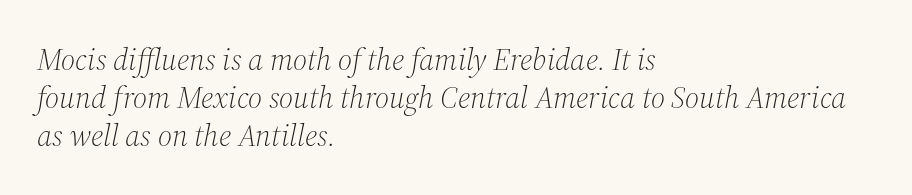
Font category for this specimen: serif. A student would call this left alignment; a typographer would say flush left, rag right. Clear beneath every line of the passage. Counters stay open thanks to moderate or lighter strokes.
